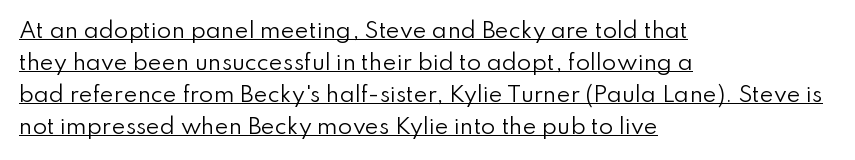
The image shows 21 px text type, upright; set left-aligned, normal line spacing (1.53x), normal letter spacing, underlined.
